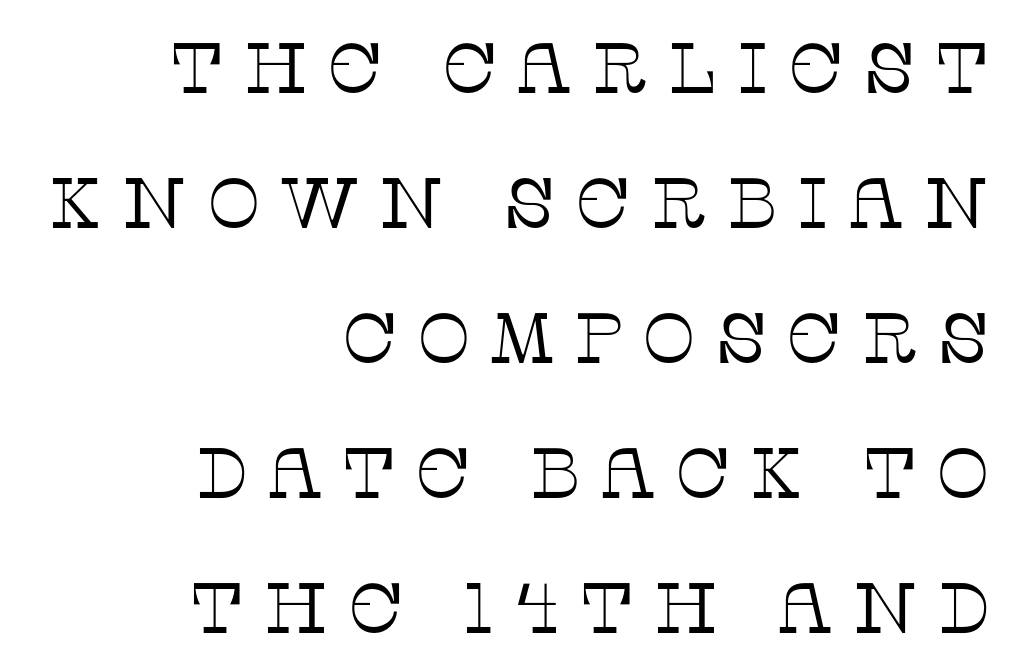
The image shows 71 px thin serif type, upright; set right-aligned, loose line spacing (1.9x), unusually wide letter spacing (+0.26 em), not underlined; low stroke contrast and a large x-height.
